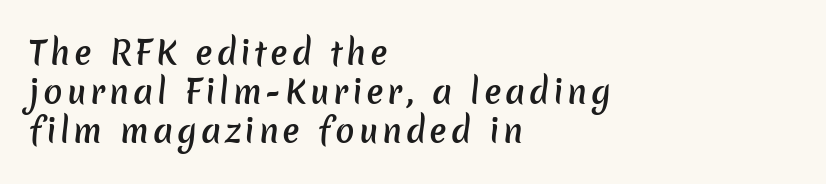
{"serif": "no", "bold": "semi", "weight": "semibold", "width": "normal", "stroke_contrast": "low", "x_height": "medium", "monospaced": "no", "underline": "no", "align": "left", "line_spacing_ratio": 1.22, "glyph_px": 32}
